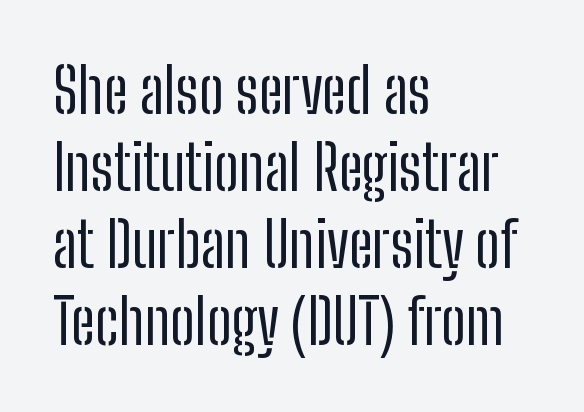
Q: Is the text bold? A: No.
Q: Is the text italic (slanted)? A: No, it is upright.
Q: Is the typeface a serif or a sans-serif typeface? A: Sans-serif.
Q: Is the text underlined? A: No.
Q: How is the paragraph aligned? A: Left-aligned.
Q: Is the spacing between letters normal or unusually wide? A: Normal.
Q: Width (condensed, normal, or wide)? A: Condensed.
Q: Stroke contrast? A: Low.
Q: x-height? A: Medium.
Q: Monospaced? A: No.
